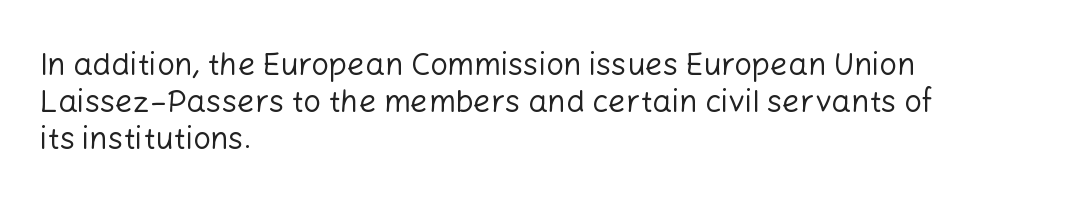
{"serif": "no", "italic": "no", "bold": "no", "weight": "regular", "width": "normal", "stroke_contrast": "low", "x_height": "medium", "monospaced": "no", "underline": "no", "align": "left", "line_spacing_ratio": 1.2, "letter_spacing": "normal", "letter_spacing_em": 0.0, "glyph_px": 31}
